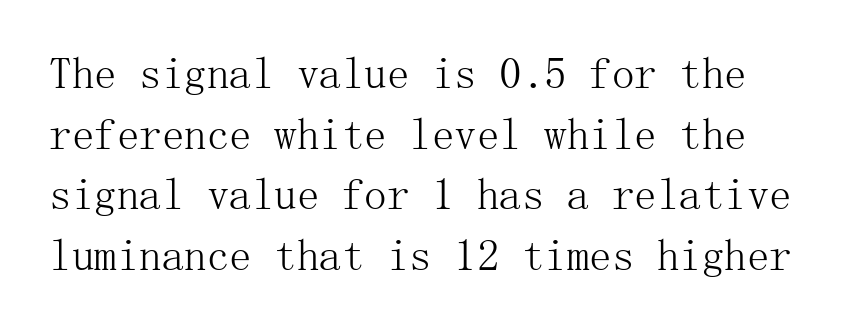
{"serif": "yes", "italic": "no", "bold": "no", "weight": "light", "width": "normal", "stroke_contrast": "medium", "x_height": "medium", "underline": "no", "line_spacing": "normal", "line_spacing_ratio": 1.35, "letter_spacing": "normal", "letter_spacing_em": 0.0, "glyph_px": 45}
